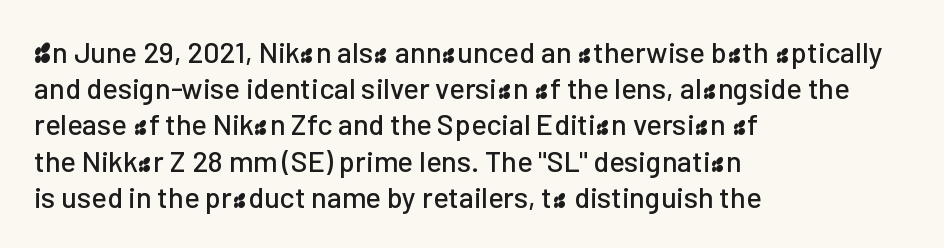
Q: Is the text italic (slanted)? A: No, it is upright.
Q: Is the typeface a serif or a sans-serif typeface? A: Sans-serif.
Q: Is the text underlined? A: No.
Q: How is the paragraph aligned? A: Left-aligned.
Q: Is the spacing between letters normal or unusually wide? A: Normal.
Q: Is the spacing between lines tight, normal or loose? A: Normal.
Q: Width (condensed, normal, or wide)? A: Normal.
Q: Stroke contrast? A: Low.
Q: x-height? A: Medium.
Q: Monospaced? A: No.
